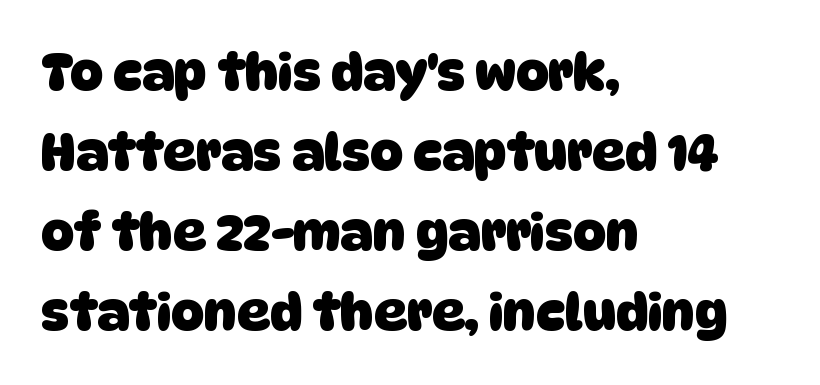
{"serif": "no", "bold": "yes", "weight": "heavy", "width": "normal", "stroke_contrast": "low", "x_height": "large", "monospaced": "no", "underline": "no", "align": "left", "line_spacing": "normal", "line_spacing_ratio": 1.57, "letter_spacing": "normal", "letter_spacing_em": 0.0, "glyph_px": 51}
